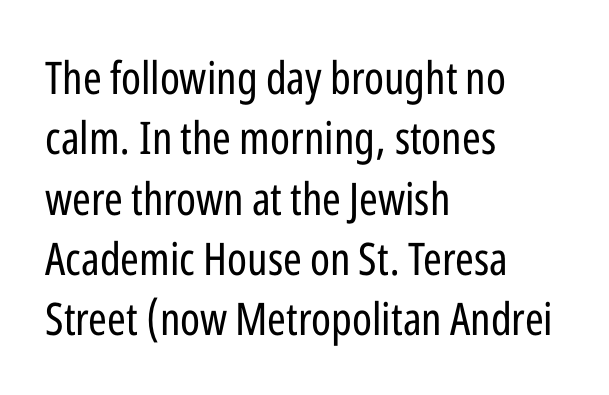
Just letters on the line, the space beneath them empty. These lines are rendered in a variable-pitch font. If you drew a ruler down the left edge, every line would touch it. Is the letter spacing exaggerated? No — it looks like the ordinary default. Regarding serifs, this sample does without them. The weight would be labelled regular, book, light, or lighter still.
